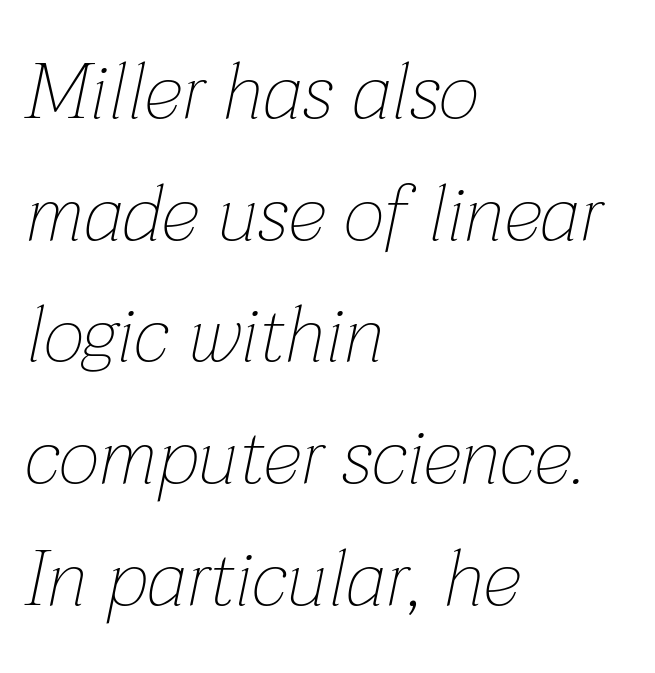
{"italic": "yes", "lean": "right", "slant_degrees": 12, "bold": "no", "weight": "thin", "width": "normal", "stroke_contrast": "low", "x_height": "medium", "monospaced": "no", "underline": "no", "align": "left", "line_spacing": "normal", "line_spacing_ratio": 1.54, "letter_spacing": "normal", "letter_spacing_em": 0.0, "glyph_px": 79}
